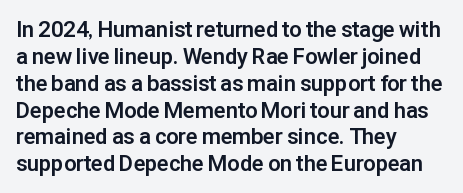
Q: Is the text bold? A: Yes.
Q: Is the text italic (slanted)? A: No, it is upright.
Q: Is the text underlined? A: No.
Q: How is the paragraph aligned? A: Left-aligned.
Q: Is the spacing between letters normal or unusually wide? A: Normal.
